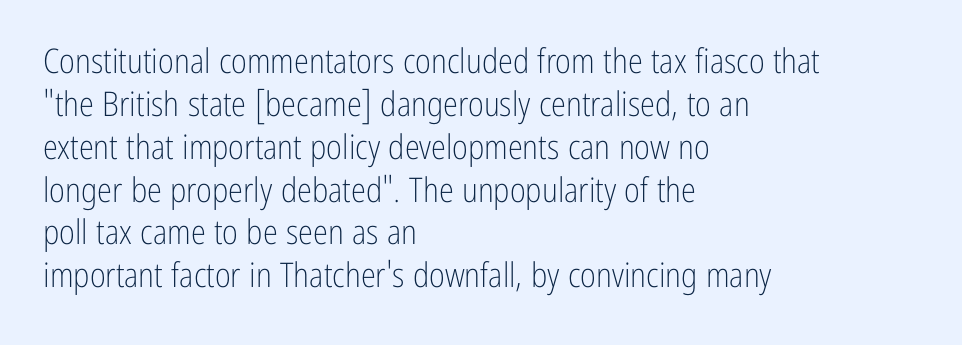
{"serif": "no", "italic": "no", "bold": "no", "weight": "light", "width": "condensed", "stroke_contrast": "low", "x_height": "medium", "monospaced": "no", "underline": "no", "align": "left", "line_spacing": "normal", "line_spacing_ratio": 1.26, "letter_spacing": "normal", "letter_spacing_em": 0.0, "glyph_px": 34}
